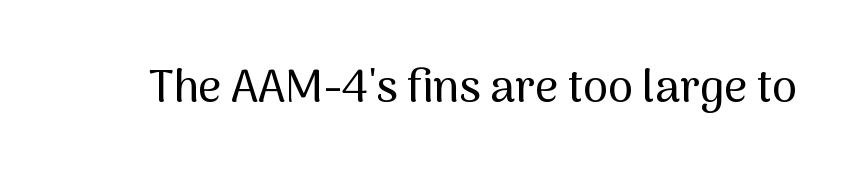
The image shows 45 px sans-serif type, upright; set normal letter spacing, not underlined; medium stroke contrast and a medium x-height.
